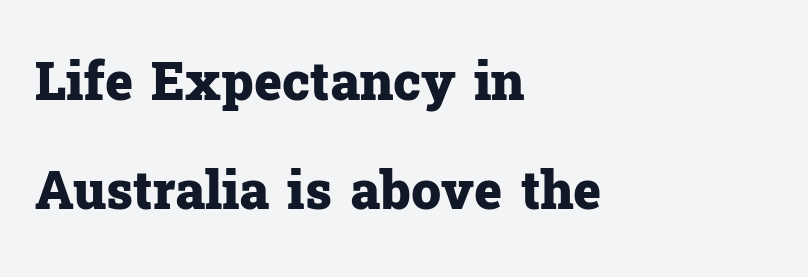
{"serif": "yes", "italic": "no", "bold": "yes", "weight": "heavy", "width": "normal", "stroke_contrast": "low", "x_height": "medium", "monospaced": "no", "underline": "no", "align": "left", "line_spacing": "loose", "line_spacing_ratio": 2.06, "letter_spacing": "normal", "letter_spacing_em": 0.0, "glyph_px": 53}
